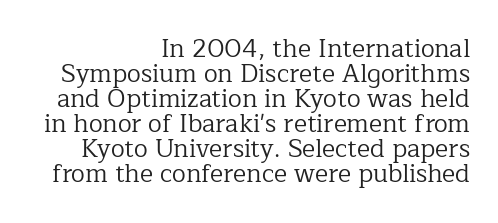
The image shows 25 px text type, upright; set right-aligned, tight line spacing (1.0x), normal letter spacing, not underlined.
